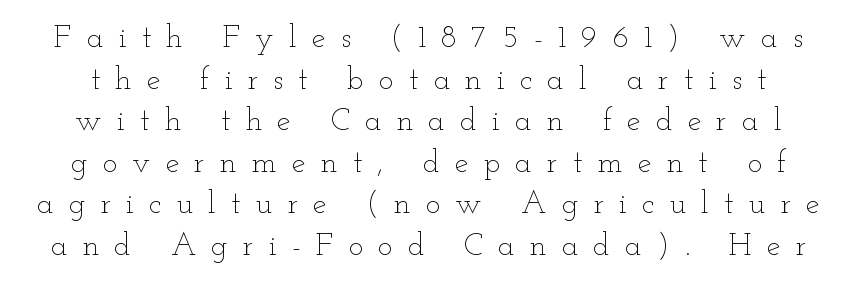
{"italic": "no", "bold": "no", "weight": "thin", "width": "wide", "stroke_contrast": "low", "x_height": "small", "monospaced": "no", "underline": "no", "line_spacing": "normal", "line_spacing_ratio": 1.34, "letter_spacing": "wide", "letter_spacing_em": 0.49, "glyph_px": 31}
